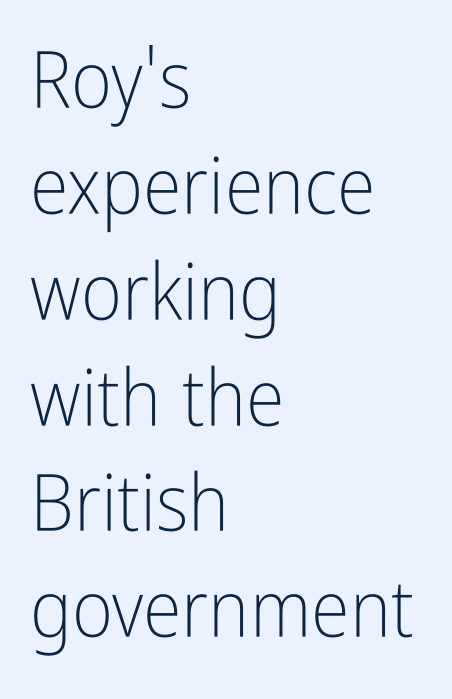
Q: Is the text bold? A: No.
Q: Is the text italic (slanted)? A: No, it is upright.
Q: Is the typeface a serif or a sans-serif typeface? A: Sans-serif.
Q: Is the text underlined? A: No.
Q: How is the paragraph aligned? A: Left-aligned.
Q: Is the spacing between letters normal or unusually wide? A: Normal.
Q: Is the spacing between lines tight, normal or loose? A: Normal.
Q: Width (condensed, normal, or wide)? A: Condensed.
Q: Stroke contrast? A: Low.
Q: x-height? A: Medium.
Q: Monospaced? A: No.
